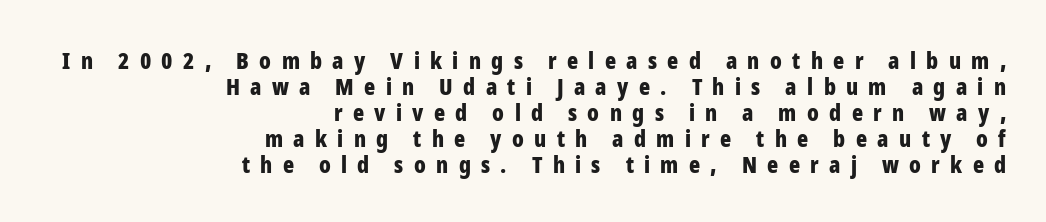
{"italic": "no", "bold": "yes", "underline": "no", "align": "right", "line_spacing": "tight", "line_spacing_ratio": 1.13, "letter_spacing": "wide", "letter_spacing_em": 0.45, "glyph_px": 23}
